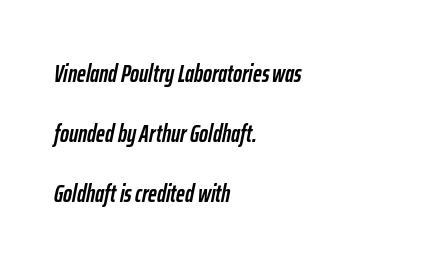
Thick stems and heavy bowls — unmistakably bold. Loosely led — the rows are spread out. Tracking value appears to be zero — textbook default spacing. The paragraph shown leans on its left margin.
